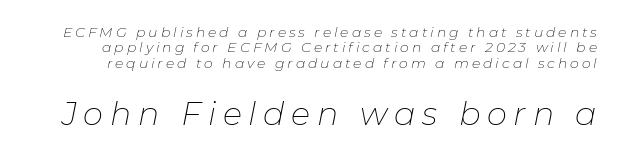
{"italic": "yes", "lean": "right", "slant_degrees": 11, "bold": "no", "weight": "thin", "width": "normal", "stroke_contrast": "low", "x_height": "medium", "monospaced": "no", "underline": "no", "line_spacing": "tight", "line_spacing_ratio": 1.09, "letter_spacing": "wide", "letter_spacing_em": 0.21, "larger_block": "second", "size_ratio": 2.29, "glyph_px": 32}
